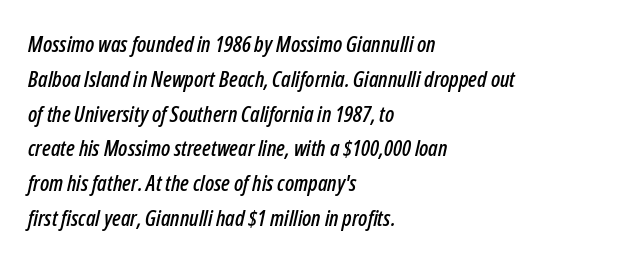
Style check: oblique. Typeset ragged right — the left edge is the straight one. Nothing unusual about the tracking: characters are spaced as the font intends. The passage shown stacks its lines at a standard gap.
